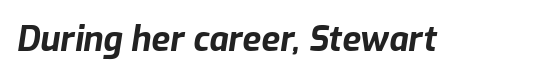
{"italic": "yes", "lean": "right", "slant_degrees": 9, "bold": "yes", "weight": "bold", "width": "normal", "stroke_contrast": "low", "x_height": "medium", "monospaced": "no", "underline": "no", "letter_spacing": "normal", "letter_spacing_em": 0.0, "glyph_px": 34}
